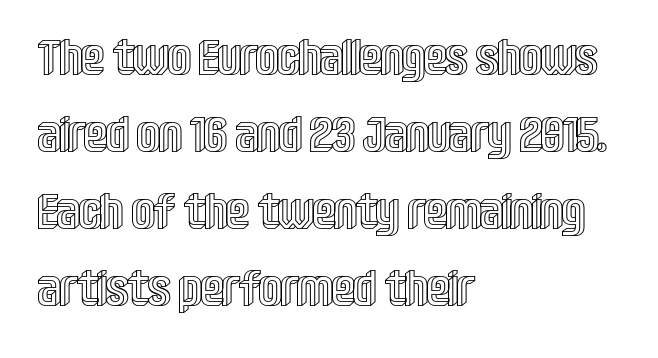
The image shows 50 px condensed type, upright; set left-aligned, normal line spacing (1.54x), normal letter spacing, not underlined; a large x-height.
